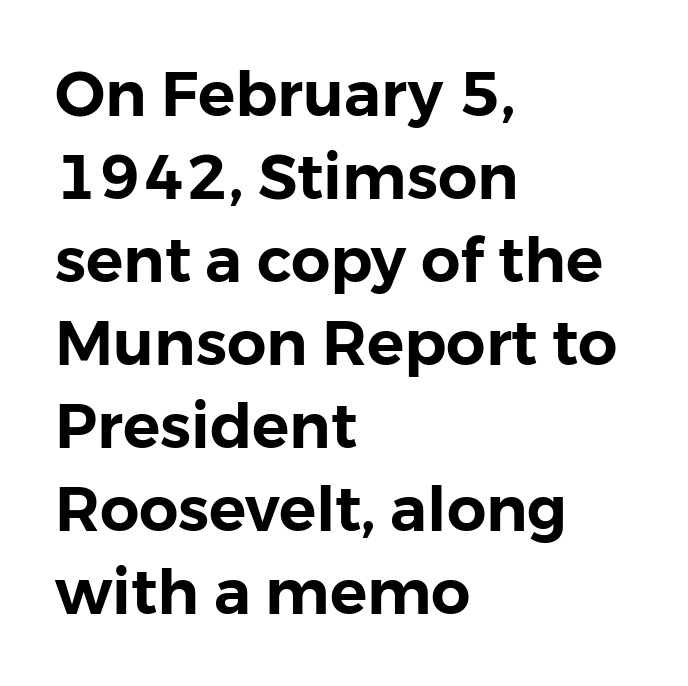
{"serif": "no", "italic": "no", "width": "normal", "stroke_contrast": "low", "x_height": "medium", "monospaced": "no", "underline": "no", "align": "left", "line_spacing": "normal", "line_spacing_ratio": 1.34, "letter_spacing": "normal", "letter_spacing_em": 0.0, "glyph_px": 62}
